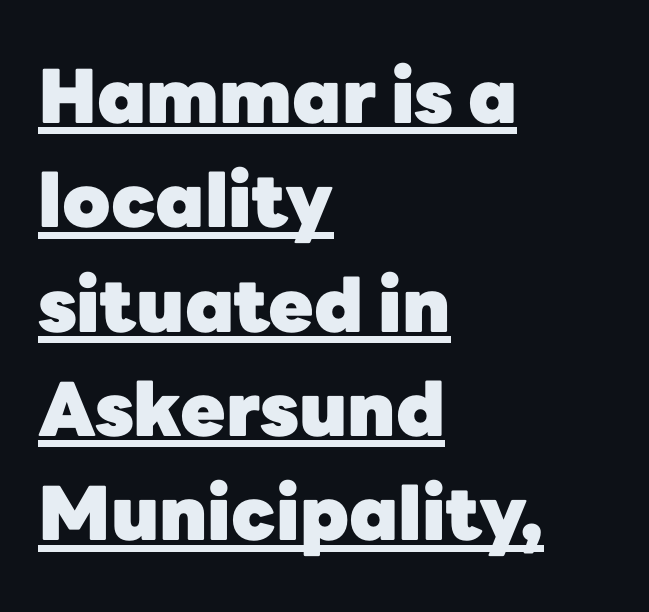
{"serif": "no", "italic": "no", "bold": "yes", "weight": "heavy", "width": "normal", "stroke_contrast": "low", "x_height": "medium", "monospaced": "no", "underline": "yes", "align": "left", "line_spacing": "normal", "line_spacing_ratio": 1.41, "letter_spacing": "normal", "letter_spacing_em": 0.0, "glyph_px": 74}
